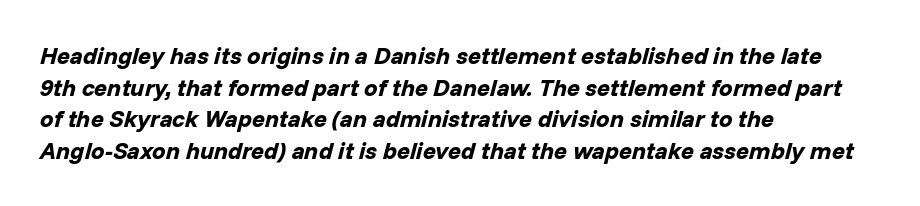
The image shows 24 px bold type, italic (leaning right); set left-aligned, normal line spacing (1.32x), normal letter spacing, not underlined.
